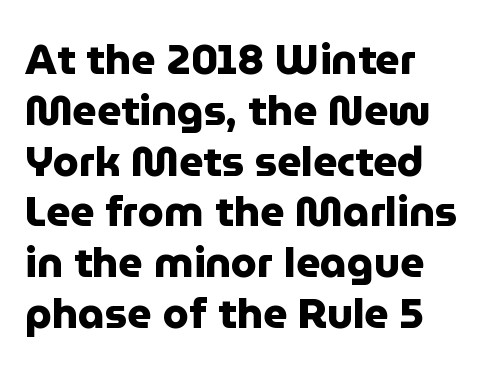
Q: Is the text bold? A: Yes.
Q: Is the text italic (slanted)? A: No, it is upright.
Q: Is the typeface a serif or a sans-serif typeface? A: Sans-serif.
Q: Is the text underlined? A: No.
Q: How is the paragraph aligned? A: Left-aligned.
Q: Is the spacing between letters normal or unusually wide? A: Normal.
Q: Width (condensed, normal, or wide)? A: Normal.
Q: Stroke contrast? A: Low.
Q: x-height? A: Medium.
Q: Monospaced? A: No.
